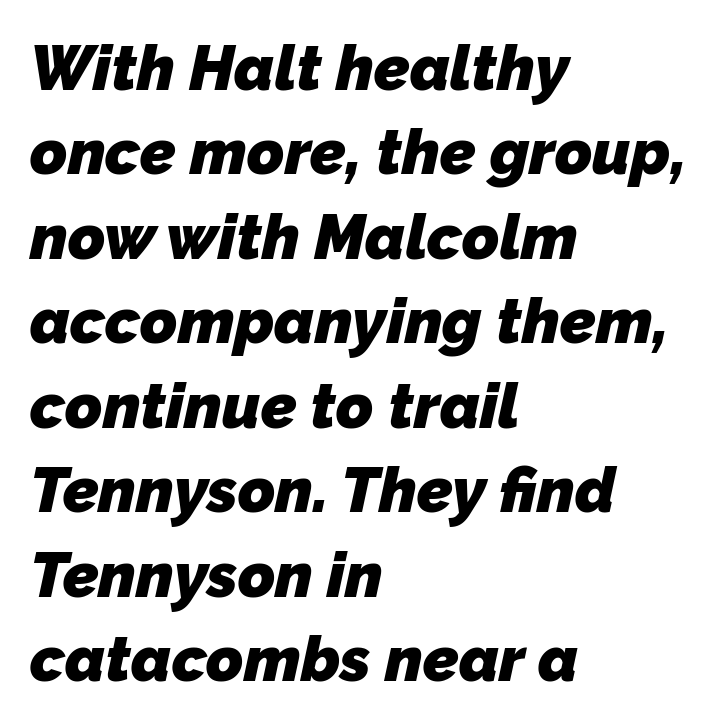
{"serif": "no", "bold": "yes", "weight": "heavy", "width": "normal", "stroke_contrast": "low", "x_height": "medium", "monospaced": "no", "underline": "no", "align": "left", "line_spacing": "normal", "line_spacing_ratio": 1.34, "letter_spacing": "normal", "letter_spacing_em": 0.0, "glyph_px": 63}
